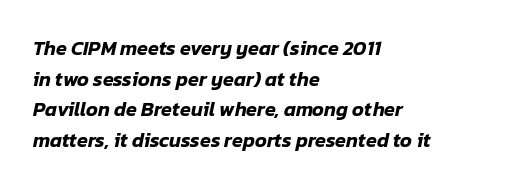
{"italic": "yes", "lean": "right", "slant_degrees": 12, "underline": "no", "align": "left", "line_spacing": "normal", "line_spacing_ratio": 1.53, "letter_spacing": "normal", "letter_spacing_em": 0.0, "glyph_px": 20}
